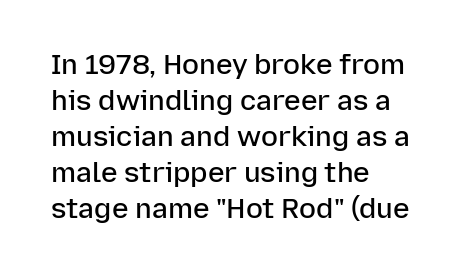
The image shows 28 px semibold sans-serif type, upright; set left-aligned, normal line spacing (1.29x), normal letter spacing, not underlined; low stroke contrast and a medium x-height.
